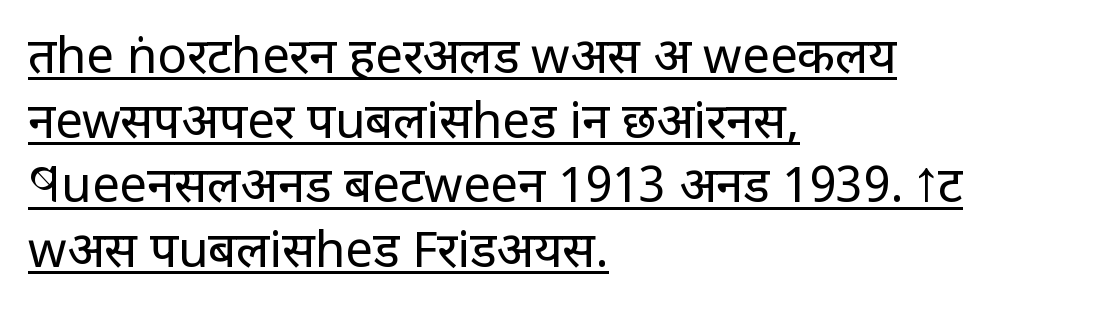
Q: Is the text bold? A: No.
Q: Is the text italic (slanted)? A: No, it is upright.
Q: Is the typeface a serif or a sans-serif typeface? A: Sans-serif.
Q: Is the text underlined? A: Yes.
Q: How is the paragraph aligned? A: Left-aligned.
Q: Is the spacing between letters normal or unusually wide? A: Normal.
Q: Is the spacing between lines tight, normal or loose? A: Normal.
Q: Width (condensed, normal, or wide)? A: Normal.
Q: Stroke contrast? A: Low.
Q: x-height? A: Large.
Q: Monospaced? A: No.
